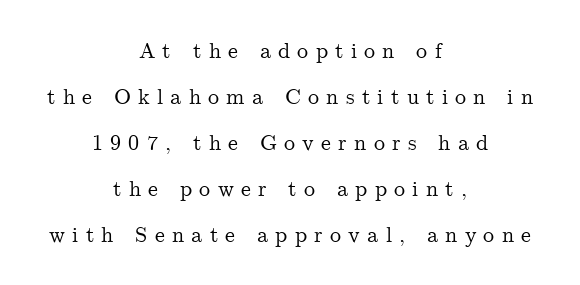
{"italic": "no", "underline": "no", "align": "center", "line_spacing": "loose", "line_spacing_ratio": 2.09, "letter_spacing": "wide", "letter_spacing_em": 0.33, "glyph_px": 22}
